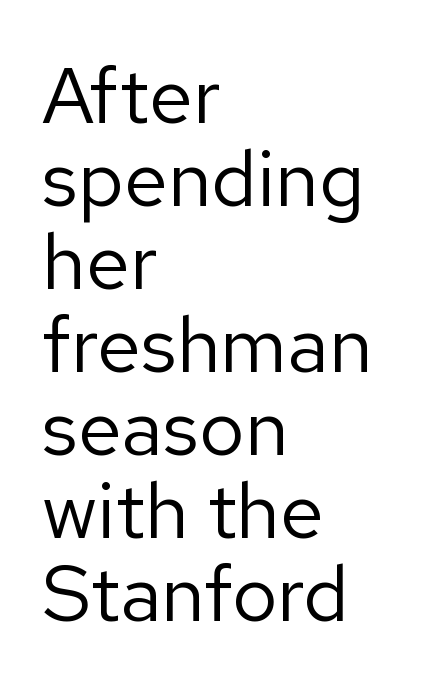
Q: Is the text bold? A: No.
Q: Is the text italic (slanted)? A: No, it is upright.
Q: Is the typeface a serif or a sans-serif typeface? A: Sans-serif.
Q: Is the text underlined? A: No.
Q: How is the paragraph aligned? A: Left-aligned.
Q: Is the spacing between letters normal or unusually wide? A: Normal.
Q: Is the spacing between lines tight, normal or loose? A: Tight.
Q: Width (condensed, normal, or wide)? A: Normal.
Q: Stroke contrast? A: Low.
Q: x-height? A: Medium.
Q: Monospaced? A: No.
